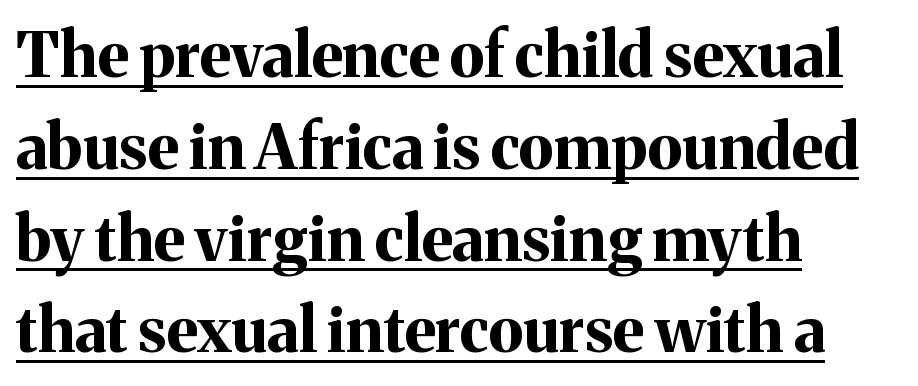
Q: Is the text bold? A: Yes.
Q: Is the text italic (slanted)? A: No, it is upright.
Q: Is the typeface a serif or a sans-serif typeface? A: Serif.
Q: Is the text underlined? A: Yes.
Q: How is the paragraph aligned? A: Left-aligned.
Q: Is the spacing between letters normal or unusually wide? A: Normal.
Q: Is the spacing between lines tight, normal or loose? A: Normal.
Q: Width (condensed, normal, or wide)? A: Normal.
Q: Stroke contrast? A: Medium.
Q: x-height? A: Medium.
Q: Monospaced? A: No.
